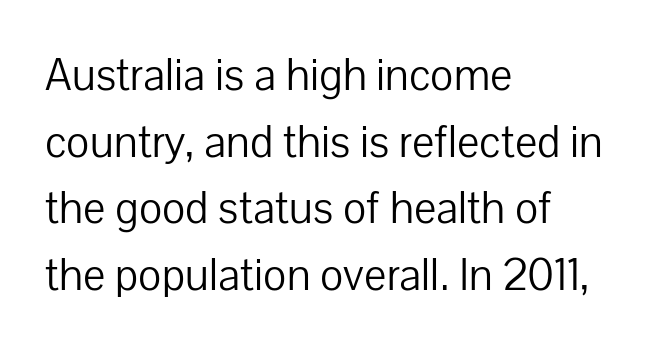
Weight class: somewhere from thin through regular. Posture: upright roman. Reading down the block, your eye returns to a fixed left position each line. Only glyphs here, with clear space below each row. The face used here is rendered with its standard letterfit.
